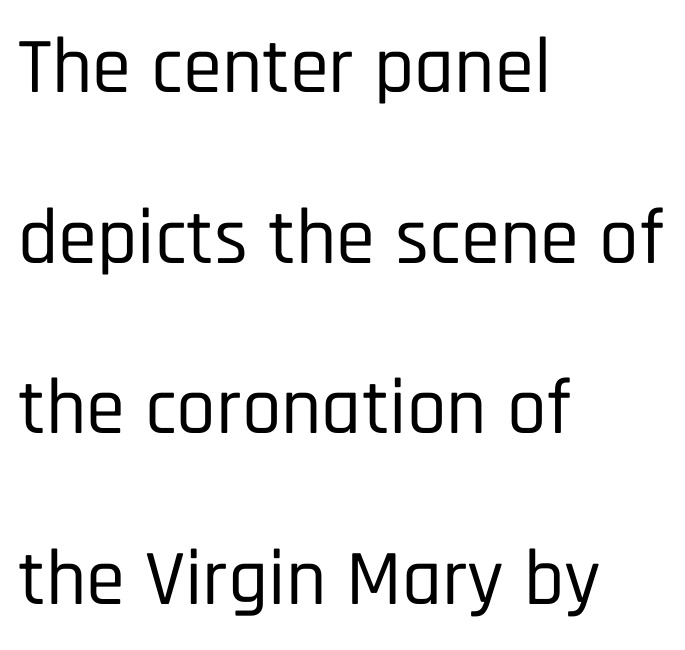
{"serif": "no", "italic": "no", "width": "condensed", "stroke_contrast": "low", "x_height": "large", "monospaced": "no", "underline": "no", "align": "left", "line_spacing": "loose", "line_spacing_ratio": 2.16, "letter_spacing": "normal", "letter_spacing_em": 0.0, "glyph_px": 79}
